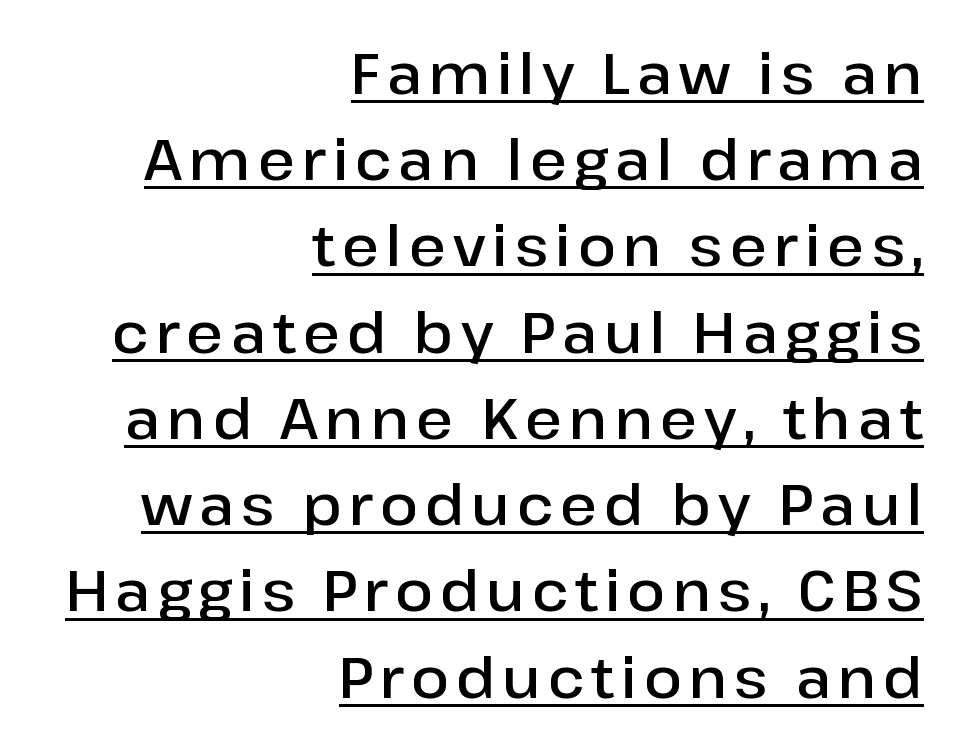
Every word sits above its own underline. To sum up the face: it is a sans, with no serifs. Tall strokes in this sample are plumb rather than angled. As a designer I'd log this as weight 600, semibold. The lines in this sample share a right terminus and differ only in where they begin. If you measured baseline to baseline, you'd find a middling distance.
